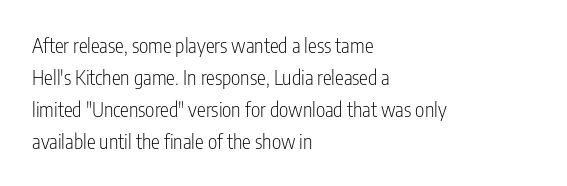
{"italic": "no", "bold": "no", "underline": "no", "align": "left", "line_spacing": "normal", "line_spacing_ratio": 1.6, "letter_spacing": "normal", "letter_spacing_em": 0.0, "glyph_px": 20}
